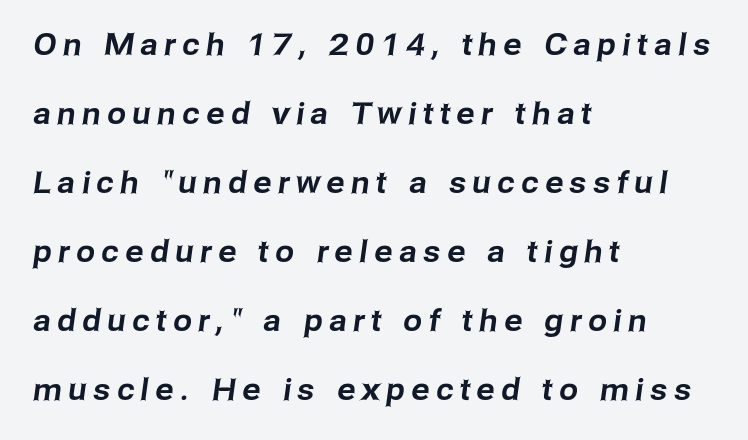
{"serif": "no", "width": "normal", "stroke_contrast": "low", "x_height": "medium", "monospaced": "no", "underline": "no", "align": "left", "line_spacing": "loose", "line_spacing_ratio": 2.3, "letter_spacing": "wide", "letter_spacing_em": 0.22, "glyph_px": 30}
